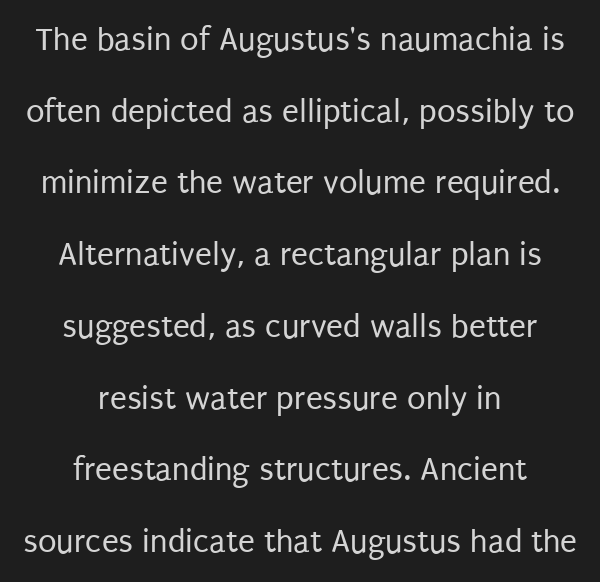
Notice how the stems are strictly vertical — no italics here. If you folded the block vertically in half, each line would mirror itself in length. The font family rendered here belongs to the sans-serif group. The type is set solid horizontally, with unmodified tracking. Looks like regular typesetting: each glyph gets only the width it needs. Weight: in the light-to-regular range.
